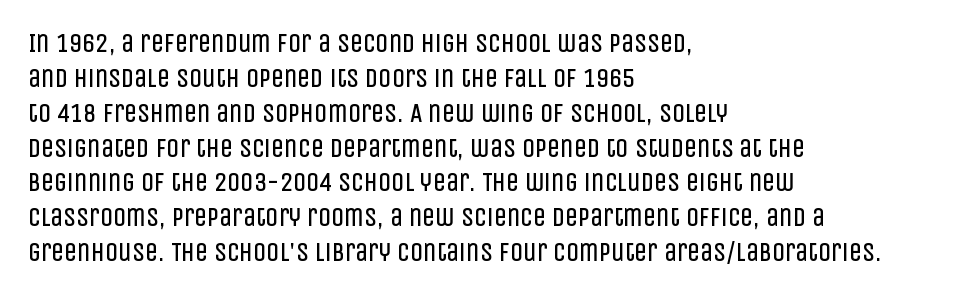
{"italic": "no", "bold": "no", "underline": "no", "align": "left", "line_spacing": "normal", "line_spacing_ratio": 1.34, "letter_spacing": "normal", "letter_spacing_em": 0.0, "glyph_px": 26}
